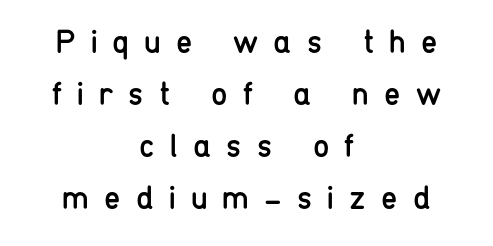
The image shows 33 px regular-weight, condensed sans-serif type, upright; set centered, normal line spacing (1.58x), unusually wide letter spacing (+0.46 em), not underlined; low stroke contrast and a medium x-height.
